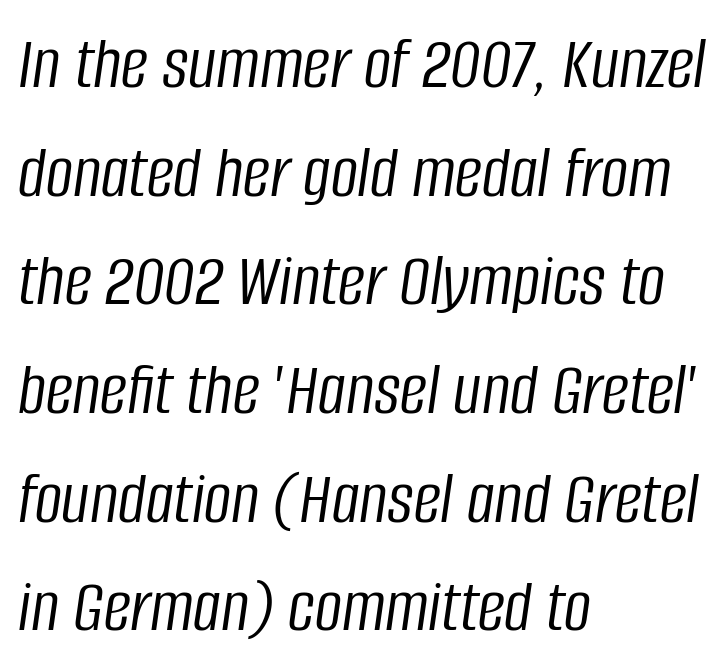
The image shows 76 px light, condensed type, italic (leaning right); set left-aligned, normal line spacing (1.43x), normal letter spacing, not underlined; low stroke contrast and a large x-height.
